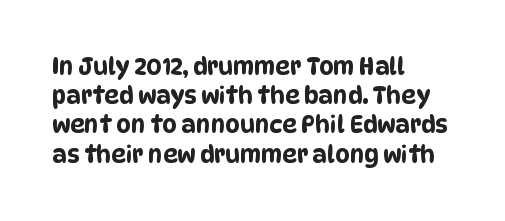
Q: Is the text underlined? A: No.
Q: How is the paragraph aligned? A: Left-aligned.
Q: Is the spacing between letters normal or unusually wide? A: Normal.
Q: Is the spacing between lines tight, normal or loose? A: Normal.
